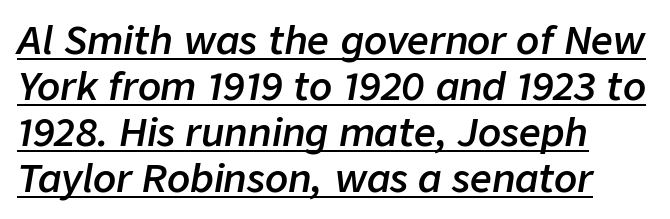
{"italic": "yes", "lean": "right", "slant_degrees": 9, "bold": "semi", "weight": "semibold", "width": "normal", "stroke_contrast": "low", "x_height": "medium", "monospaced": "no", "underline": "yes", "align": "left", "line_spacing_ratio": 1.21, "letter_spacing": "normal", "letter_spacing_em": 0.0, "glyph_px": 38}
